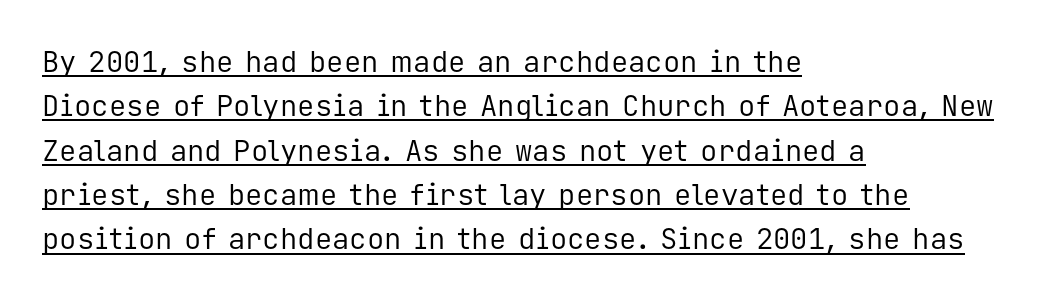
The image shows 29 px regular-weight sans-serif type, upright, monospaced; set left-aligned, normal line spacing (1.53x), normal letter spacing, underlined; low stroke contrast and a medium x-height.
